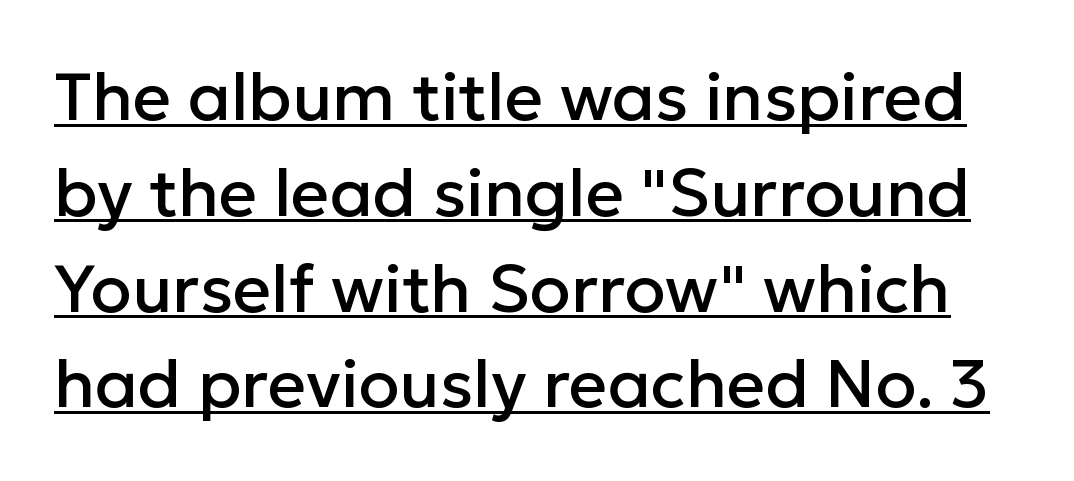
The image shows 67 px sans-serif type, upright; set normal line spacing (1.43x), normal letter spacing, underlined; low stroke contrast and a medium x-height.
